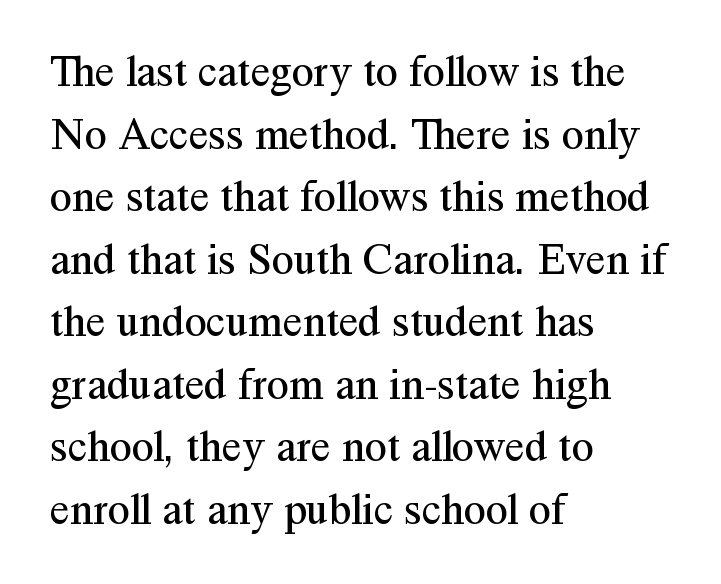
{"serif": "yes", "italic": "no", "bold": "no", "weight": "regular", "width": "normal", "stroke_contrast": "medium", "x_height": "medium", "monospaced": "no", "underline": "no", "align": "left", "line_spacing": "normal", "line_spacing_ratio": 1.39, "letter_spacing": "normal", "letter_spacing_em": 0.0, "glyph_px": 45}
